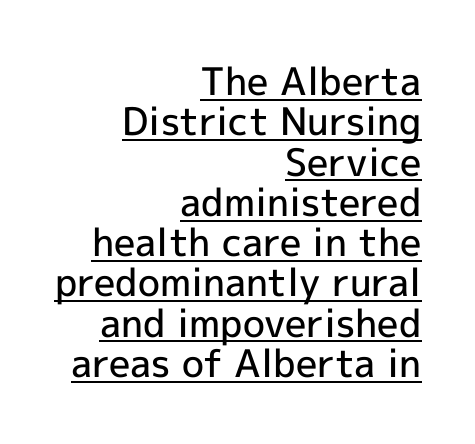
{"serif": "no", "italic": "no", "bold": "semi", "weight": "semibold", "width": "normal", "x_height": "medium", "monospaced": "no", "underline": "yes", "align": "right", "line_spacing": "tight", "line_spacing_ratio": 1.06, "letter_spacing": "normal", "letter_spacing_em": 0.0, "glyph_px": 38}
